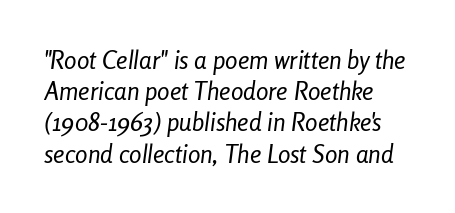
There's an unmistakable incline to the writing here. The space between consecutive lines is moderate. The rag falls on the right side of this text block. Letters rest on an invisible, unmarked baseline. The passage shown is not bold in any degree.
